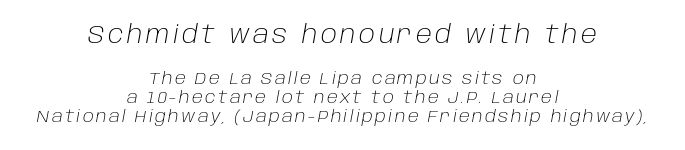
The image shows 25 px text type, italic (leaning right); set centered, tight line spacing (1.1x), not underlined; the first (top) block is 1.47x larger.
